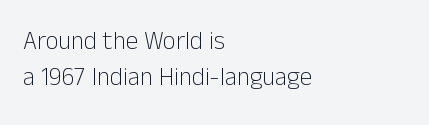
{"italic": "no", "bold": "no", "underline": "no", "align": "left", "line_spacing": "normal", "line_spacing_ratio": 1.44, "letter_spacing": "normal", "letter_spacing_em": 0.0, "glyph_px": 25}
